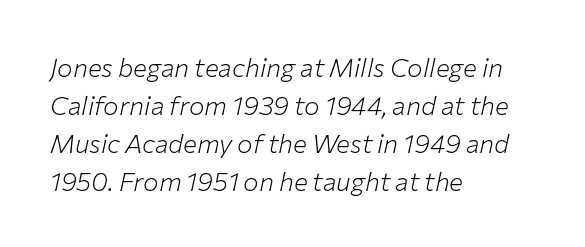
The area under the type is left untouched. The setting favours the left margin, as ordinary paragraphs usually do. Unbolded letterforms with no extra heft. The leading is moderate, giving the passage an even texture.
